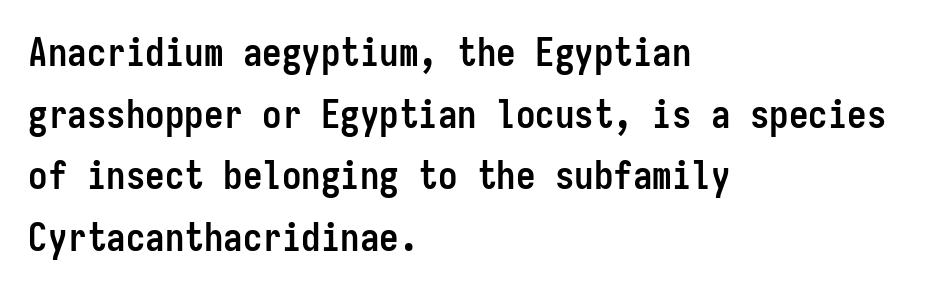
{"serif": "no", "italic": "no", "bold": "yes", "weight": "semibold", "width": "condensed", "stroke_contrast": "low", "x_height": "medium", "monospaced": "yes", "underline": "no", "align": "left", "line_spacing": "normal", "line_spacing_ratio": 1.58, "letter_spacing": "normal", "letter_spacing_em": 0.0, "glyph_px": 39}
